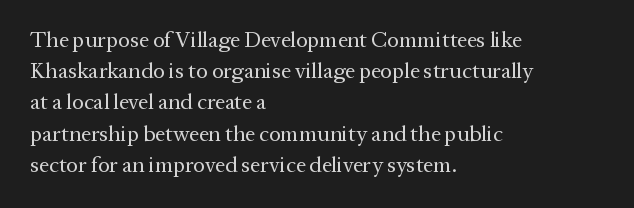
The image shows 22 px text type, upright; set left-aligned, normal line spacing (1.42x), normal letter spacing, not underlined.
